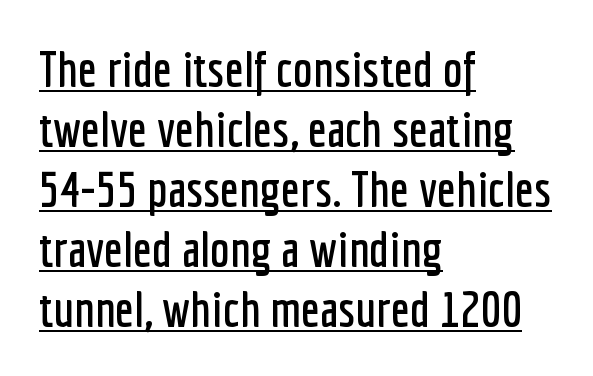
Q: Is the text italic (slanted)? A: No, it is upright.
Q: Is the typeface a serif or a sans-serif typeface? A: Sans-serif.
Q: Is the text underlined? A: Yes.
Q: How is the paragraph aligned? A: Left-aligned.
Q: Is the spacing between letters normal or unusually wide? A: Normal.
Q: Width (condensed, normal, or wide)? A: Condensed.
Q: Stroke contrast? A: Low.
Q: x-height? A: Medium.
Q: Monospaced? A: No.
